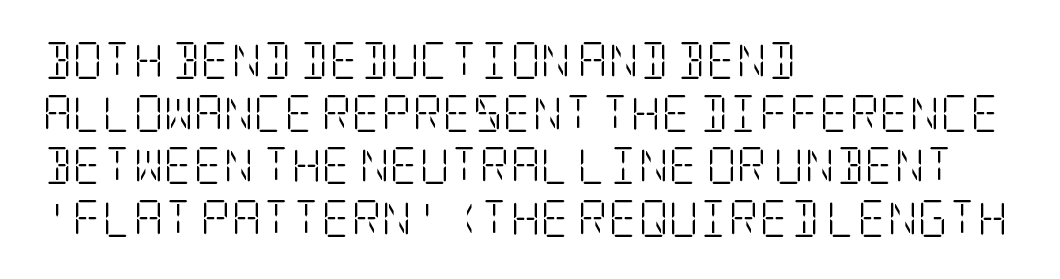
The lettering holds an erect, upright posture throughout. What kind of face is this? One with serifs. Words appear dense and cohesive because spacing is normal. The compositor pushed each line to the left boundary. The face looks like a standard text weight, possibly lighter. The line-height multiplier appears to be the usual default.
